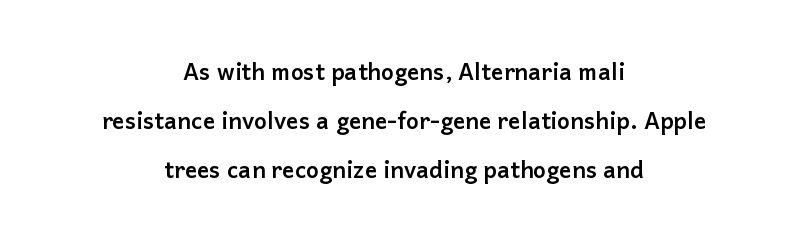
{"italic": "no", "bold": "yes", "underline": "no", "align": "center", "line_spacing": "loose", "line_spacing_ratio": 2.12, "letter_spacing": "normal", "letter_spacing_em": 0.0, "glyph_px": 23}
